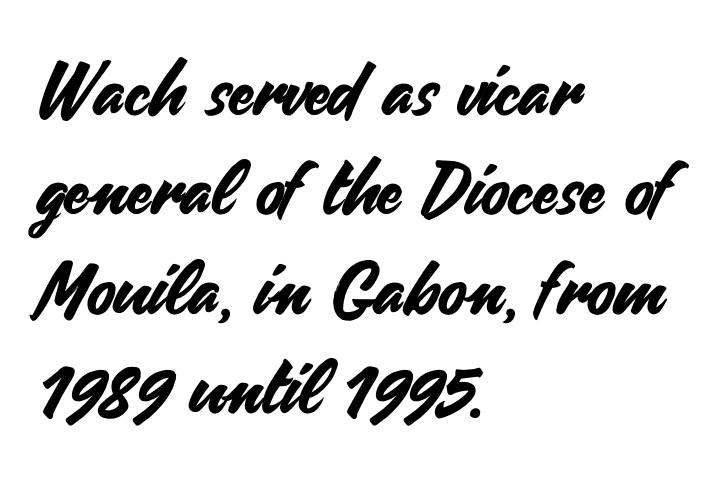
The zone under the glyphs is completely vacant. How would I describe the line gaps? Plain and ordinary. This rendering uses left alignment, leaving the right contour irregular. Letter spacing: default. The rendering shows plain stroke endings on the letterforms — a sans-serif design.
